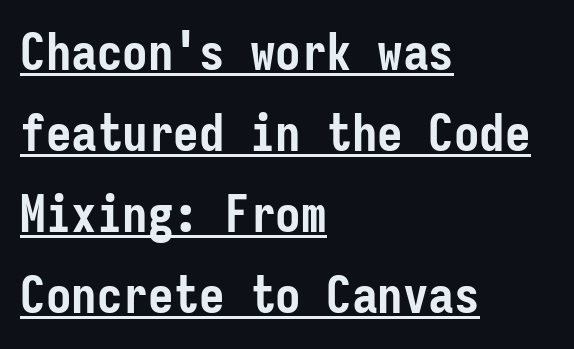
Q: Is the text bold? A: Yes.
Q: Is the text italic (slanted)? A: No, it is upright.
Q: Is the typeface a serif or a sans-serif typeface? A: Sans-serif.
Q: Is the text underlined? A: Yes.
Q: How is the paragraph aligned? A: Left-aligned.
Q: Is the spacing between letters normal or unusually wide? A: Normal.
Q: Is the spacing between lines tight, normal or loose? A: Normal.
Q: Width (condensed, normal, or wide)? A: Condensed.
Q: Stroke contrast? A: Low.
Q: x-height? A: Medium.
Q: Monospaced? A: Yes.
